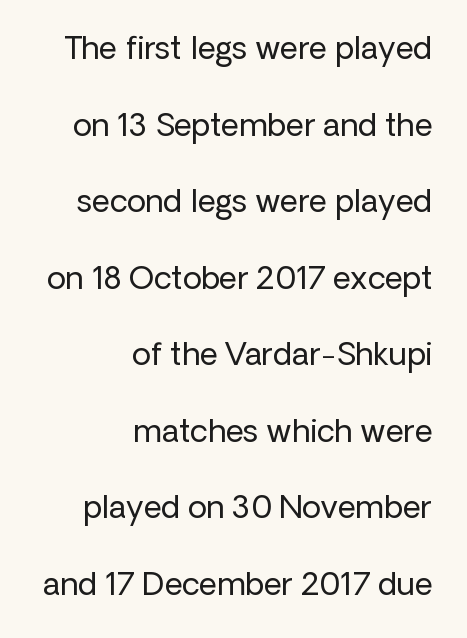
Nobody touched the tracking dial on this one. Every row of glyphs terminates at an identical x-position on the right. Whoever set this chose breathing room over compactness in the vertical rhythm. When letters stand straight like this, we call the style roman or upright. The foot of each line stays bare and open.
